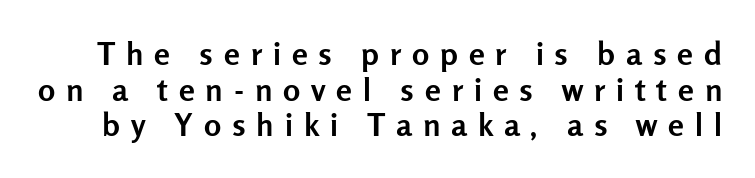
Spacing verdict: proportional, widths tailored to each character. You'd pick this weight for a headline — it's a proper bold. Every stem runs plumb, perpendicular to the baseline. Nothing sits at the stroke ends, so this counts as sans-serif. Beneath every word, the page is bare. Line spacing here is tight.
